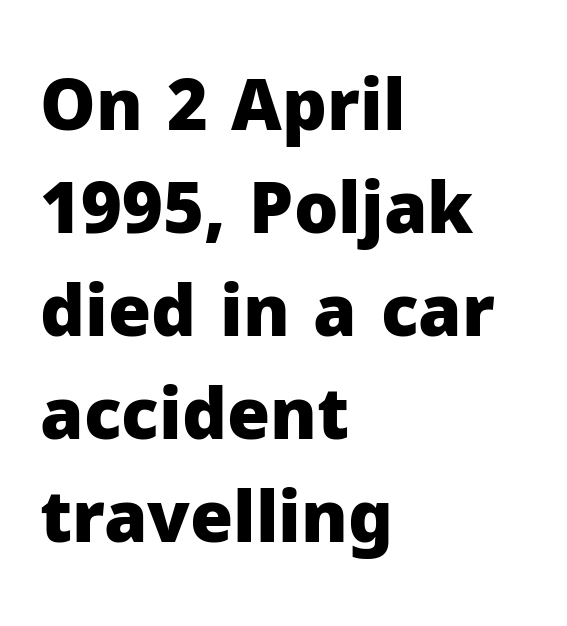
{"serif": "no", "italic": "no", "bold": "yes", "weight": "heavy", "width": "normal", "stroke_contrast": "low", "x_height": "medium", "monospaced": "no", "underline": "no", "align": "left", "line_spacing": "normal", "line_spacing_ratio": 1.47, "letter_spacing": "normal", "letter_spacing_em": 0.0, "glyph_px": 70}
